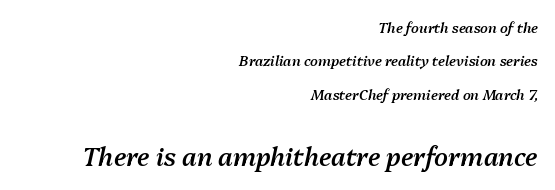
Reading top to bottom, the characters get bigger at the block break. The letters are slanted; this is an italic face. Each new line begins a long way beneath the previous one. Reading down the block, your eye finds every line finishing at a fixed right position. Summary of weight: moderately heavy, a semibold. In terms of letterspacing, this is plain default setting.
